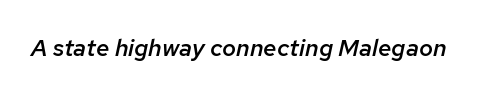
{"italic": "yes", "lean": "right", "slant_degrees": 12, "bold": "semi", "underline": "no", "letter_spacing": "normal", "letter_spacing_em": 0.0, "glyph_px": 24}
